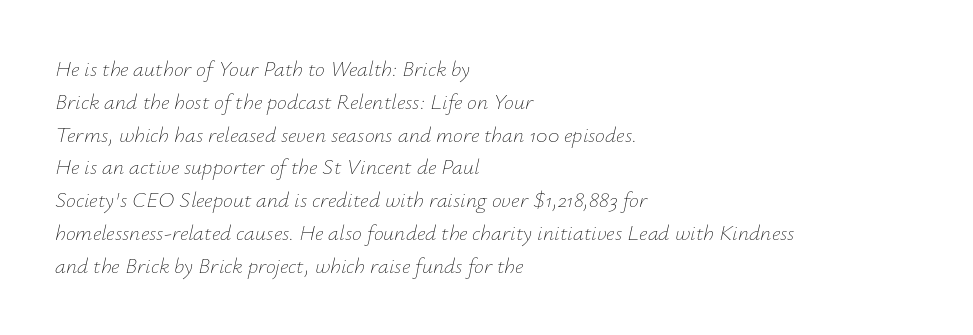
The image shows 22 px text type, italic (leaning right); set left-aligned, normal line spacing (1.49x), normal letter spacing, not underlined.
